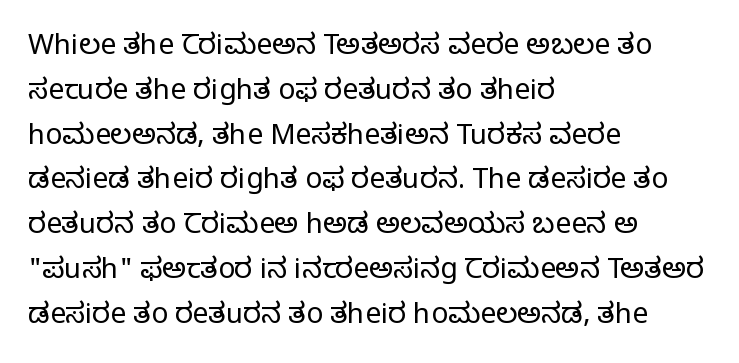
{"serif": "yes", "italic": "no", "bold": "no", "weight": "regular", "width": "normal", "stroke_contrast": "low", "x_height": "large", "monospaced": "no", "underline": "no", "align": "left", "line_spacing": "normal", "line_spacing_ratio": 1.6, "letter_spacing": "normal", "letter_spacing_em": 0.0, "glyph_px": 28}
